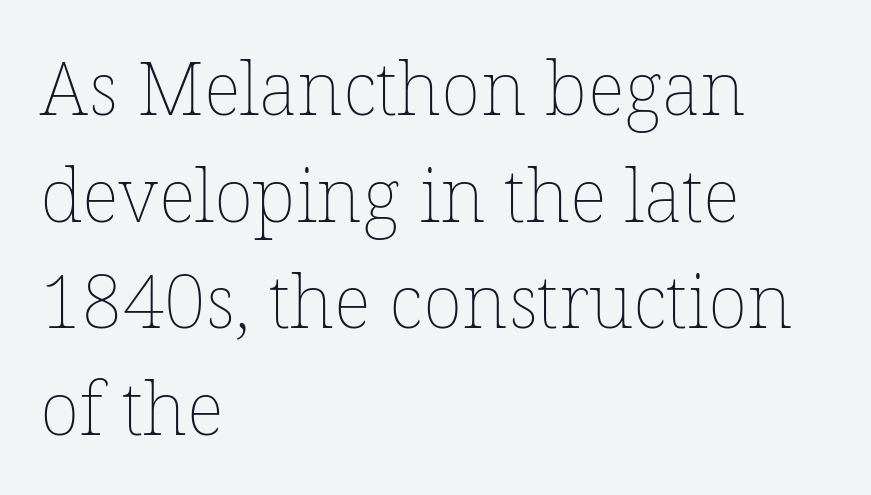
The image shows 74 px thin type, upright; set left-aligned, normal line spacing (1.44x), normal letter spacing, not underlined; low stroke contrast and a medium x-height.
